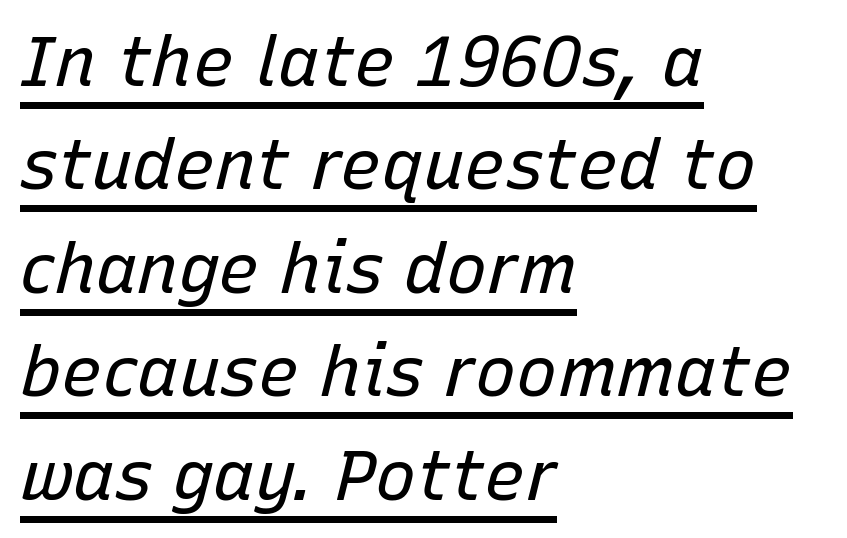
Typeset ragged right — the left edge is the straight one. Stroke mass is kept to a normal reading level or below. These lines are rendered in a variable-pitch font. Observe the lean: these are italic letterforms.
